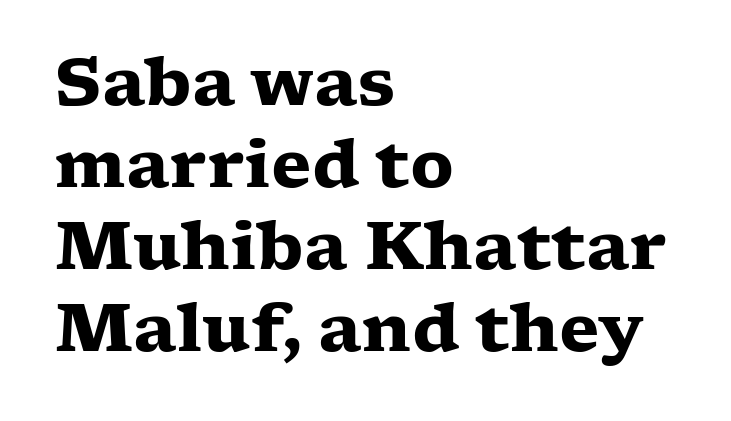
These lines are rendered in a variable-pitch font. Typographically, this falls in the serif category. This is roman type, the default non-slanted kind. The horizontal fit of the characters is conventional and even. Alignment: flush left. Pretty heavy lettering here — definitely bold.
